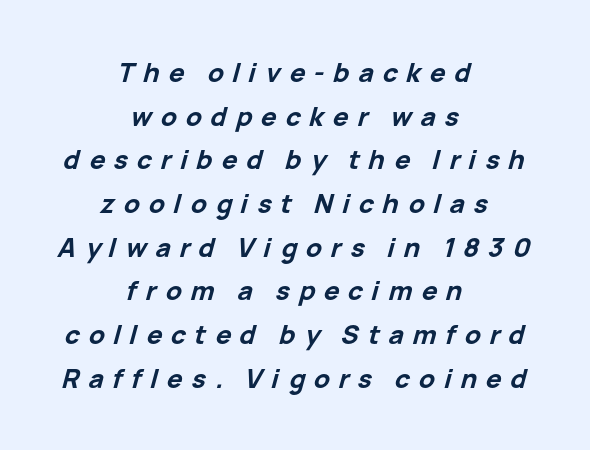
Q: Is the text bold? A: Yes.
Q: Is the text italic (slanted)? A: Yes, it leans right by about 15 degrees.
Q: Is the text underlined? A: No.
Q: How is the paragraph aligned? A: Centered.
Q: Is the spacing between letters normal or unusually wide? A: Unusually wide.
Q: Is the spacing between lines tight, normal or loose? A: Normal.
